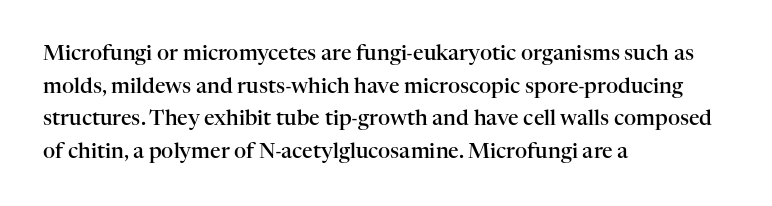
The image shows 21 px text type, upright; set left-aligned, normal line spacing (1.55x), normal letter spacing, not underlined.
